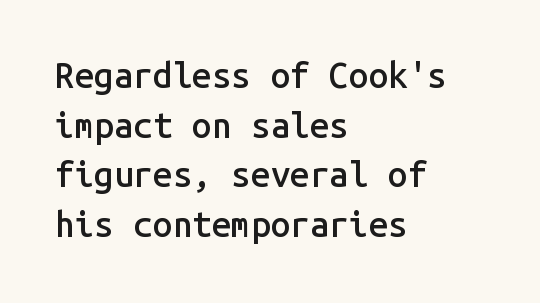
Q: Is the text bold? A: Semi-bold.
Q: Is the text italic (slanted)? A: No, it is upright.
Q: Is the typeface a serif or a sans-serif typeface? A: Sans-serif.
Q: Is the text underlined? A: No.
Q: How is the paragraph aligned? A: Left-aligned.
Q: Is the spacing between letters normal or unusually wide? A: Normal.
Q: Is the spacing between lines tight, normal or loose? A: Normal.
Q: Width (condensed, normal, or wide)? A: Normal.
Q: Stroke contrast? A: Low.
Q: x-height? A: Medium.
Q: Monospaced? A: Yes.
